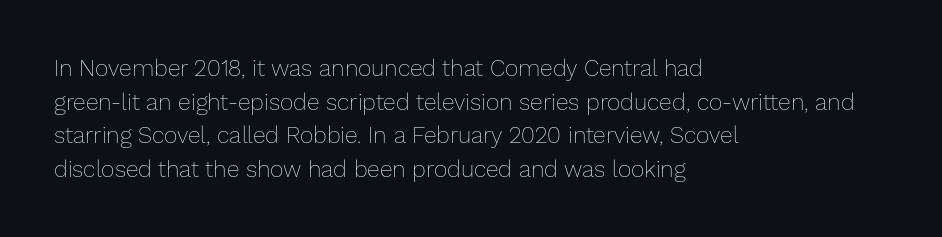
What stands out about the letter spacing? Nothing — it is the standard amount. Type without underlining. You can tell it's not italic because the verticals are truly vertical. Is there much room between lines? A standard amount, neither cramped nor airy.
